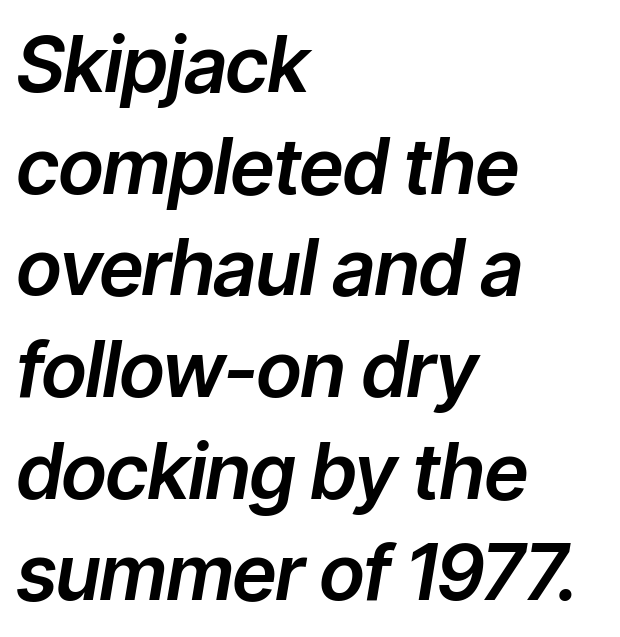
The image shows 77 px text type, italic (leaning right); set left-aligned, normal line spacing (1.32x), normal letter spacing, not underlined; low stroke contrast and a medium x-height.
